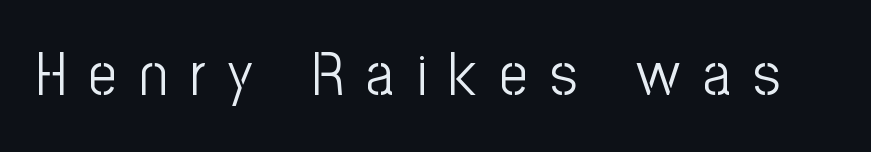
The image shows 61 px light, condensed sans-serif type, upright; set unusually wide letter spacing (+0.37 em), not underlined; low stroke contrast and a medium x-height.
